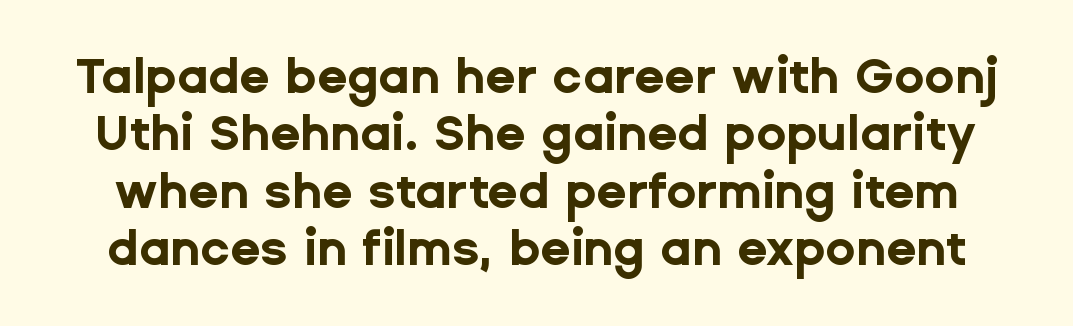
What weight is shown? A full bold with thick strokes. Letterform terminals end flat and unadorned throughout the passage. No word sits above an underline. If you drew a line through each stem, it would be perfectly vertical.
